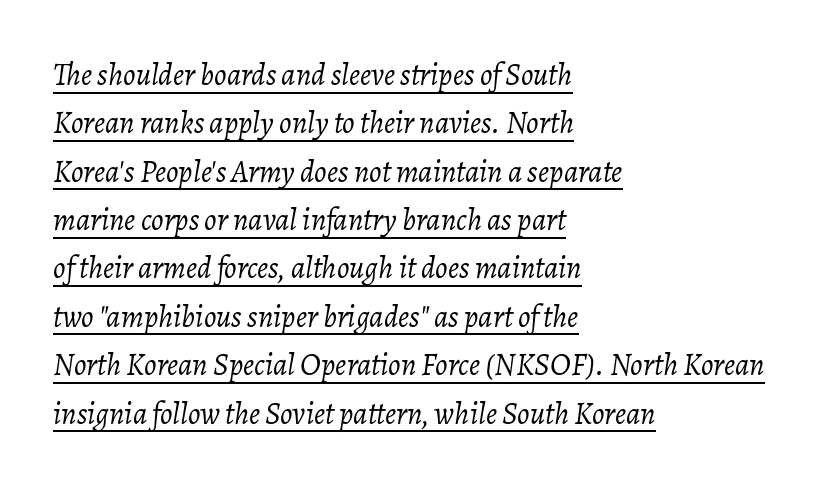
Q: Is the text bold? A: No.
Q: Is the text italic (slanted)? A: Yes, it leans right by about 7 degrees.
Q: Is the text underlined? A: Yes.
Q: How is the paragraph aligned? A: Left-aligned.
Q: Is the spacing between letters normal or unusually wide? A: Normal.
Q: Is the spacing between lines tight, normal or loose? A: Normal.
Q: Width (condensed, normal, or wide)? A: Normal.
Q: Stroke contrast? A: Low.
Q: x-height? A: Medium.
Q: Monospaced? A: No.
